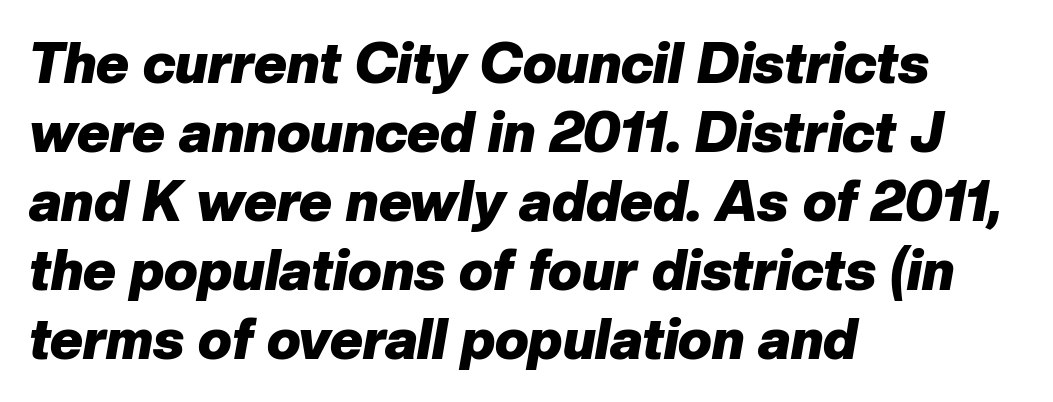
The compositor pushed each line to the left boundary. This is heavy type, rendered in bold. Here the designer chose a conventional face with non-uniform glyph widths. Posture: slanted.
